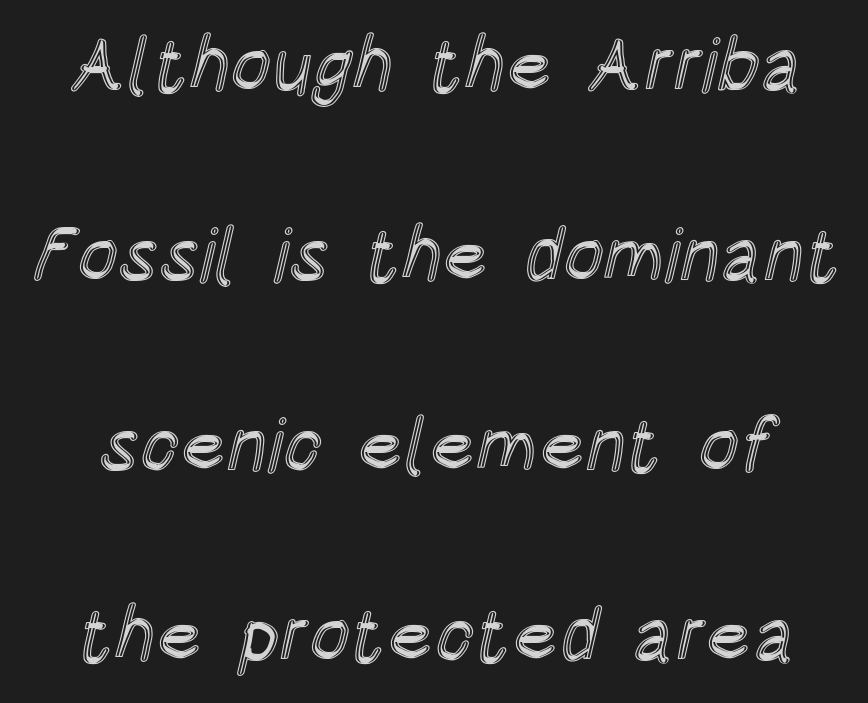
{"width": "condensed", "x_height": "large", "monospaced": "no", "underline": "no", "line_spacing": "loose", "line_spacing_ratio": 2.5, "letter_spacing": "normal", "letter_spacing_em": 0.0, "glyph_px": 76}
